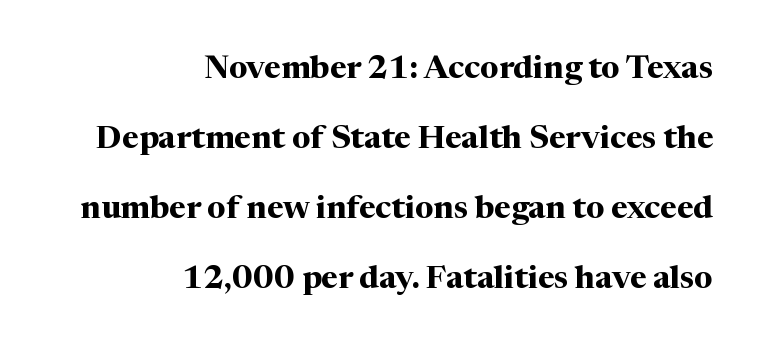
Q: Is the text bold? A: Yes.
Q: Is the text italic (slanted)? A: No, it is upright.
Q: Is the typeface a serif or a sans-serif typeface? A: Serif.
Q: Is the text underlined? A: No.
Q: How is the paragraph aligned? A: Right-aligned.
Q: Is the spacing between letters normal or unusually wide? A: Normal.
Q: Is the spacing between lines tight, normal or loose? A: Loose.
Q: Width (condensed, normal, or wide)? A: Normal.
Q: Stroke contrast? A: Medium.
Q: x-height? A: Medium.
Q: Monospaced? A: No.
